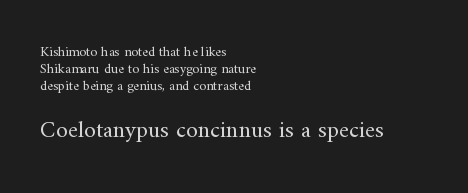
Q: Is the text bold? A: No.
Q: Is the text italic (slanted)? A: No, it is upright.
Q: Is the text underlined? A: No.
Q: How is the paragraph aligned? A: Left-aligned.
Q: Is the spacing between letters normal or unusually wide? A: Normal.
Q: Which block of text is set in a larger size, the first (top) or the second (bottom)? A: The second (bottom) one.
